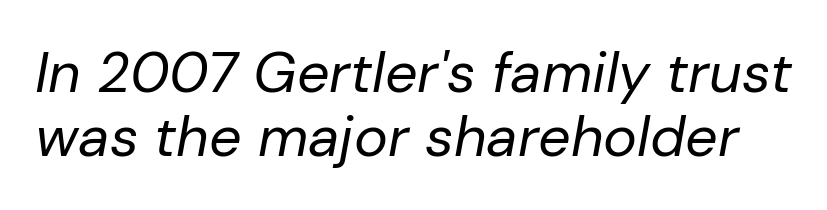
Underlining? Definitely not there. There's an unmistakable incline to the writing here. Cramped leading. No chunkiness to these letters — they're not bold.
